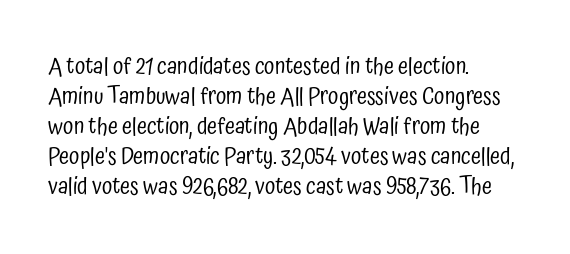
The lines are quadded left. The font sits on the lighter half of the weight spectrum, regular included. Tracking here is standard; glyphs follow each other at the usual distance. Italic? Not at all — the glyphs are vertical. Rule under the text: the space is simply empty.
